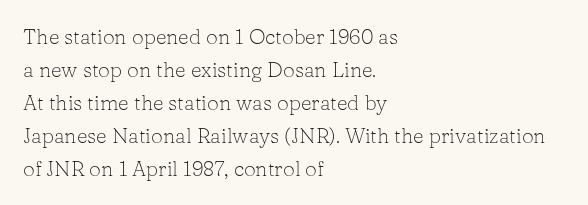
No italicization has been applied; the sample stays upright. This rendering features lettering with no underline. Summary of weight: not heavy and not bold. The typesetter chose a ragged-right arrangement here. The vertical gap from one line to the next is medium.
